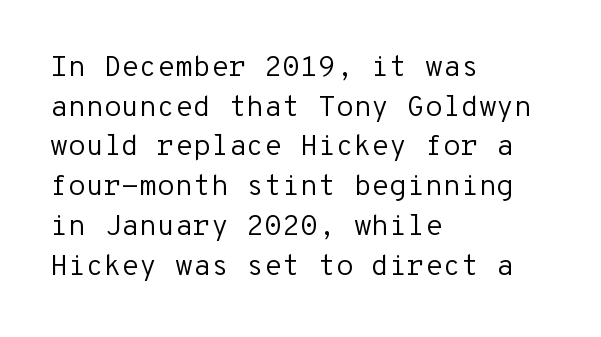
The image shows 29 px regular-weight sans-serif type, upright, monospaced; set left-aligned, normal line spacing (1.37x), normal letter spacing, not underlined; low stroke contrast and a medium x-height.
